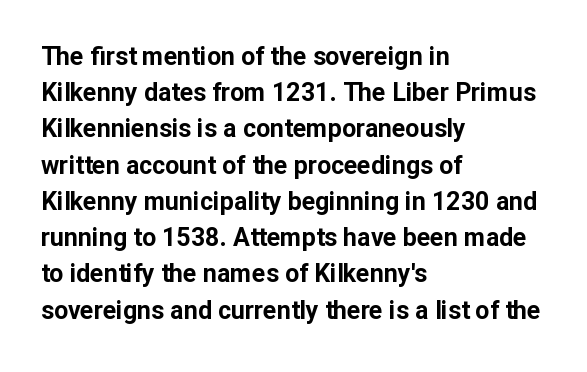
Typesetter's note: full bold, strokes at maximum text heaviness. Rendered with straight, roman letterforms. The line-height multiplier appears to be the usual default. Words appear dense and cohesive because spacing is normal. A student would call this left alignment; a typographer would say flush left, rag right. The baseline area is clear.
